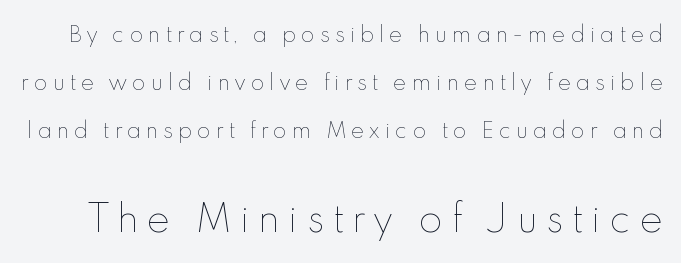
The image shows 35 px thin type, upright; set loose line spacing (2.4x), unusually wide letter spacing (+0.26 em), not underlined; the second (bottom) block is 1.75x larger; a small x-height.
